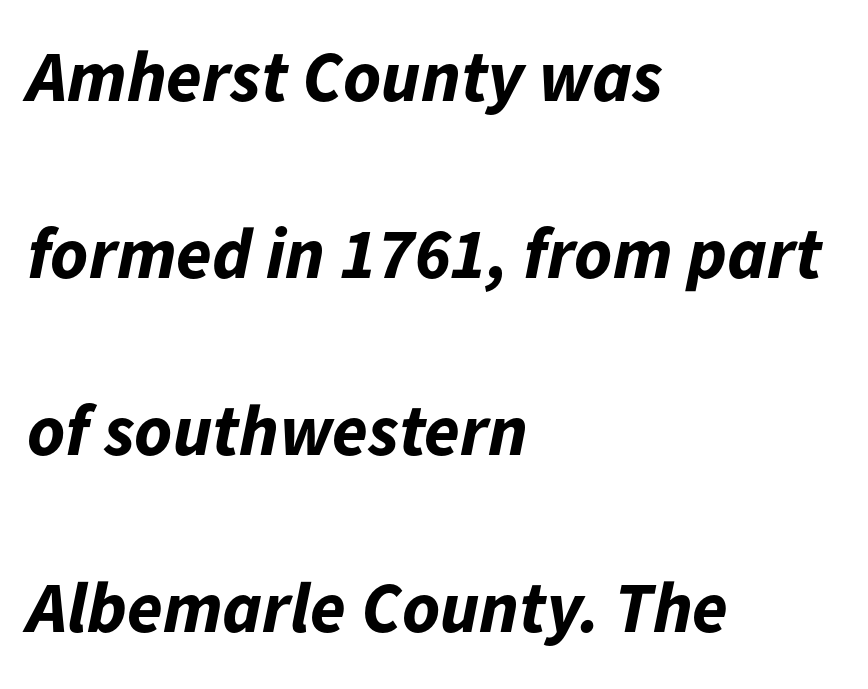
{"italic": "yes", "lean": "right", "slant_degrees": 11, "bold": "yes", "weight": "bold", "width": "normal", "stroke_contrast": "low", "x_height": "medium", "monospaced": "no", "underline": "no", "align": "left", "line_spacing": "loose", "line_spacing_ratio": 2.46, "letter_spacing": "normal", "letter_spacing_em": 0.0, "glyph_px": 72}
